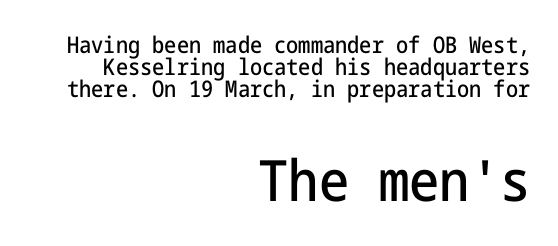
{"serif": "no", "italic": "no", "width": "condensed", "stroke_contrast": "low", "x_height": "medium", "underline": "no", "align": "right", "line_spacing": "tight", "line_spacing_ratio": 0.96, "letter_spacing": "normal", "letter_spacing_em": 0.0, "larger_block": "second", "size_ratio": 2.48, "glyph_px": 57}
